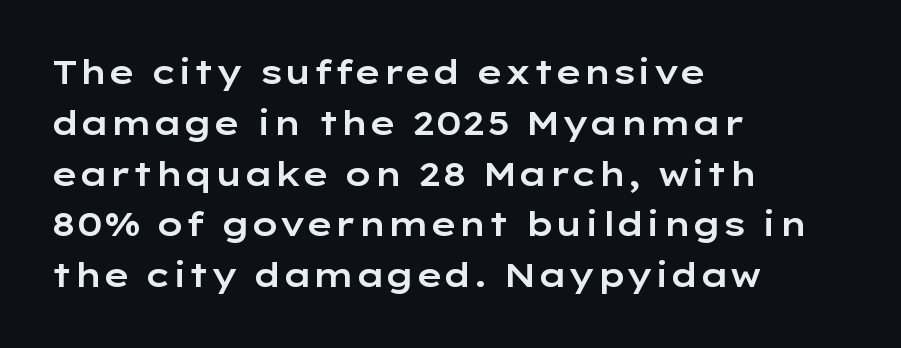
Q: Is the text italic (slanted)? A: No, it is upright.
Q: Is the typeface a serif or a sans-serif typeface? A: Sans-serif.
Q: Is the text underlined? A: No.
Q: How is the paragraph aligned? A: Left-aligned.
Q: Is the spacing between letters normal or unusually wide? A: Normal.
Q: Is the spacing between lines tight, normal or loose? A: Normal.
Q: Width (condensed, normal, or wide)? A: Wide.
Q: Stroke contrast? A: Low.
Q: x-height? A: Medium.
Q: Monospaced? A: No.
